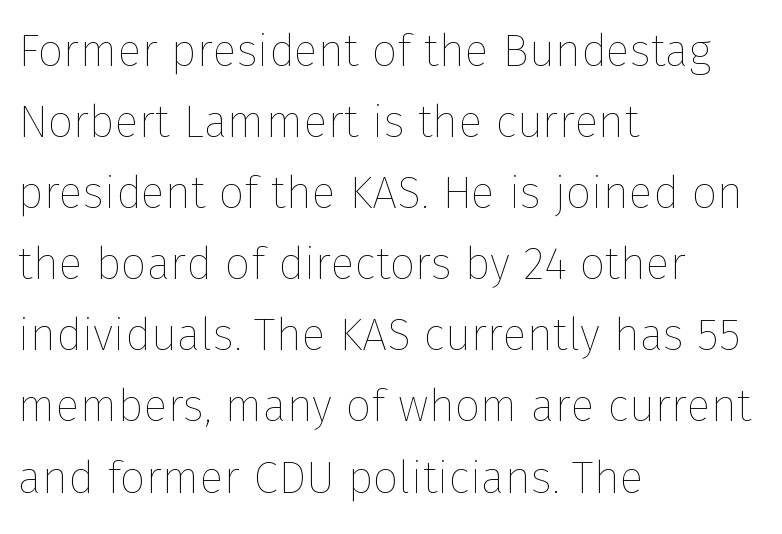
You could not count columns in this text — the font is proportionally spaced. Characters follow at the spacing the type designer built in. The specimen reads as upright at a glance. Whoever set this chose a conventional vertical rhythm. The face looks like a standard text weight, possibly lighter.
